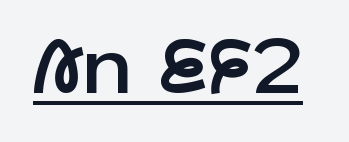
In terms of posture, this sample is upright. The passage shown is typed in a proportional face where columns would drift. Students, observe the line beneath the letters — that is underlining. Tracking here is standard; glyphs follow each other at the usual distance. Serif or sans? Sans — the stroke terminals are bare.
